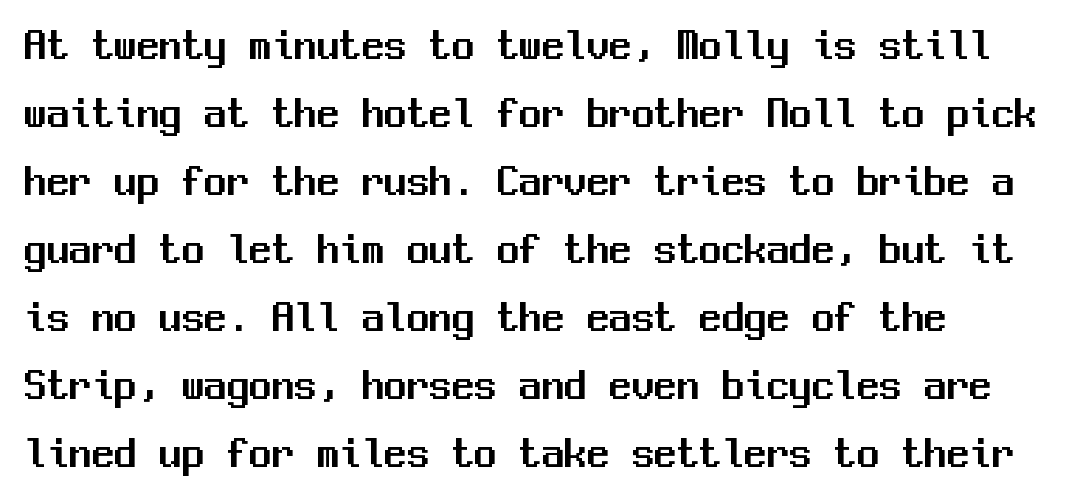
What's the leading like? Ordinary, nothing unusual. To sum up the face: it is a sans, with no serifs. Clear beneath every line of the passage. Each letter, wide or thin by design, is forced into the same width here. No extra tracking has been applied to these lines.
